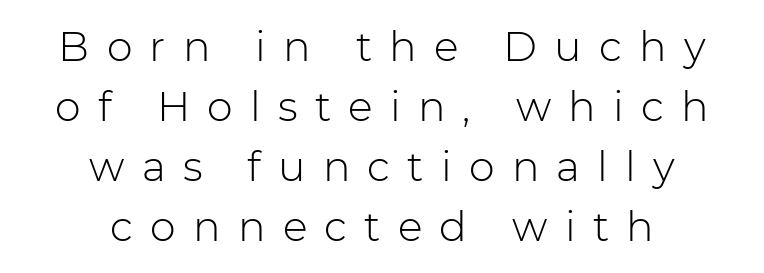
{"serif": "no", "italic": "no", "bold": "no", "weight": "light", "width": "normal", "stroke_contrast": "low", "x_height": "medium", "monospaced": "no", "underline": "no", "align": "center", "line_spacing": "normal", "line_spacing_ratio": 1.46, "letter_spacing": "wide", "letter_spacing_em": 0.42, "glyph_px": 41}
